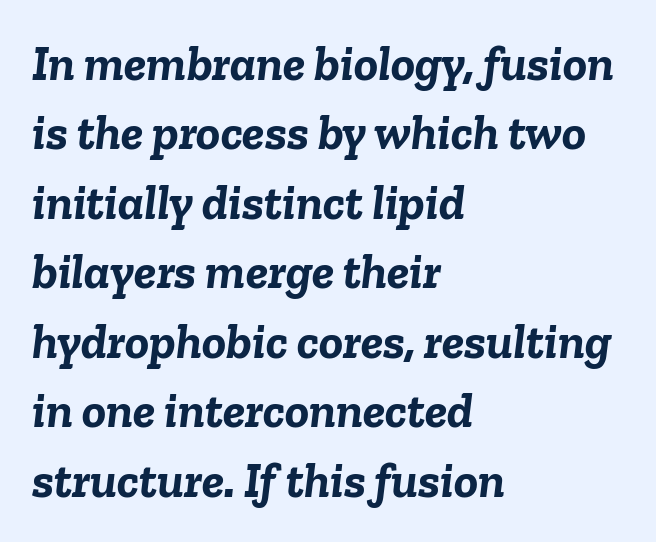
How would I describe the line gaps? Plain and ordinary. The passage shown is not underscored anywhere. Looks like regular typesetting: each glyph gets only the width it needs. Look at the stroke-to-counter ratio: heavy, a bold.
